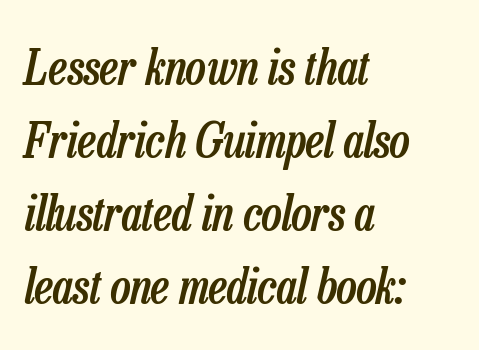
{"italic": "yes", "lean": "right", "slant_degrees": 13, "bold": "semi", "weight": "semibold", "width": "condensed", "stroke_contrast": "low", "x_height": "medium", "monospaced": "no", "underline": "no", "align": "left", "line_spacing": "normal", "line_spacing_ratio": 1.52, "letter_spacing": "normal", "letter_spacing_em": 0.0, "glyph_px": 48}
